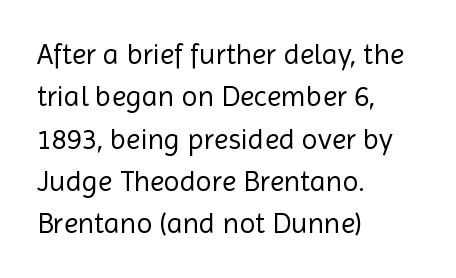
Weight: in the light-to-regular range. This sample has the flowing, uneven cadence of proportional lettering. The area under the type is left untouched. Summary of vertical rhythm: regular, with standard interline spacing. Look at the bottom of the vertical strokes: they stop flat, with no serifs.
